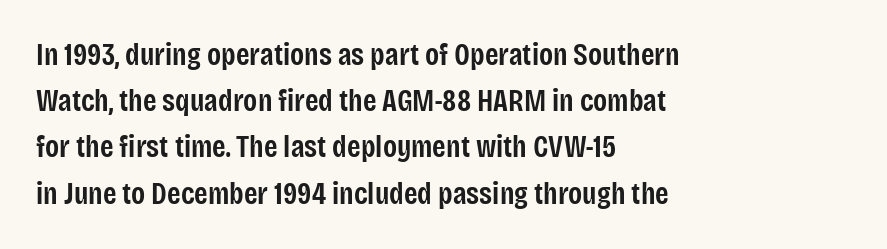
Q: Is the text bold? A: Semi-bold.
Q: Is the text italic (slanted)? A: No, it is upright.
Q: Is the typeface a serif or a sans-serif typeface? A: Sans-serif.
Q: Is the text underlined? A: No.
Q: How is the paragraph aligned? A: Left-aligned.
Q: Is the spacing between letters normal or unusually wide? A: Normal.
Q: Is the spacing between lines tight, normal or loose? A: Normal.
Q: Width (condensed, normal, or wide)? A: Condensed.
Q: Stroke contrast? A: Low.
Q: x-height? A: Large.
Q: Monospaced? A: No.
